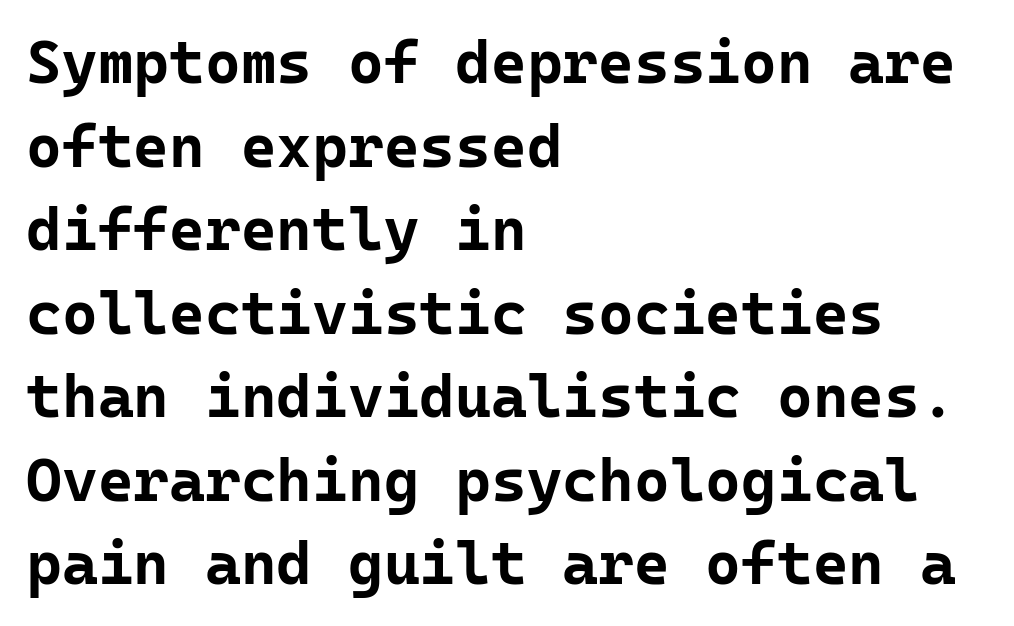
The words here are not underlined. How would I describe the line gaps? Plain and ordinary. Think of a typewriter: that constant character pitch is what you see here. The typeface chosen for these lines omits serifs.
